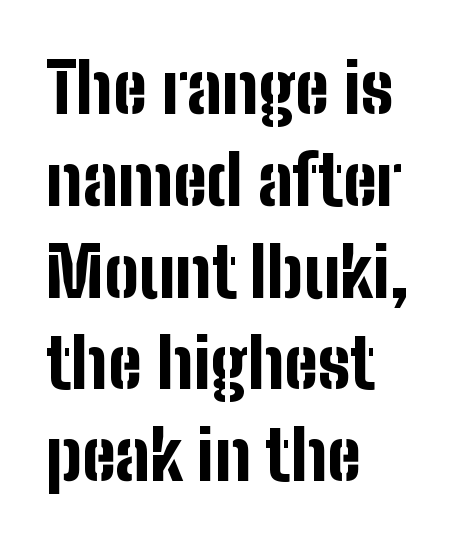
{"serif": "no", "italic": "no", "bold": "yes", "weight": "bold", "width": "condensed", "stroke_contrast": "low", "x_height": "medium", "monospaced": "no", "underline": "no", "align": "left", "line_spacing": "normal", "line_spacing_ratio": 1.33, "letter_spacing": "normal", "letter_spacing_em": 0.0, "glyph_px": 69}
